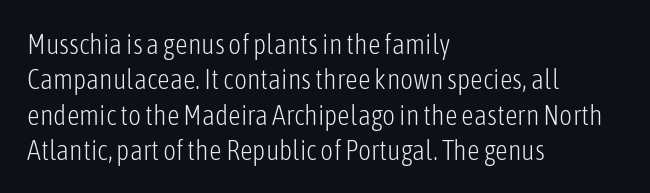
Lines of text with bare space underneath. The characters are drawn with everyday or finer stroke widths. The paragraph shown leans on its left margin. Does extra space separate the letters? No, they use regular spacing. The lettering holds an erect, upright posture throughout.
